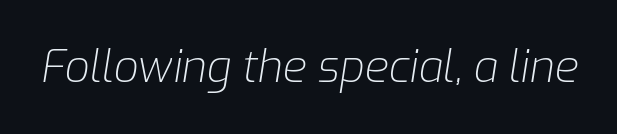
Q: Is the text bold? A: No.
Q: Is the text italic (slanted)? A: Yes, it leans right by about 9 degrees.
Q: Is the text underlined? A: No.
Q: Is the spacing between letters normal or unusually wide? A: Normal.
Q: Width (condensed, normal, or wide)? A: Normal.
Q: Stroke contrast? A: Low.
Q: x-height? A: Medium.
Q: Monospaced? A: No.
